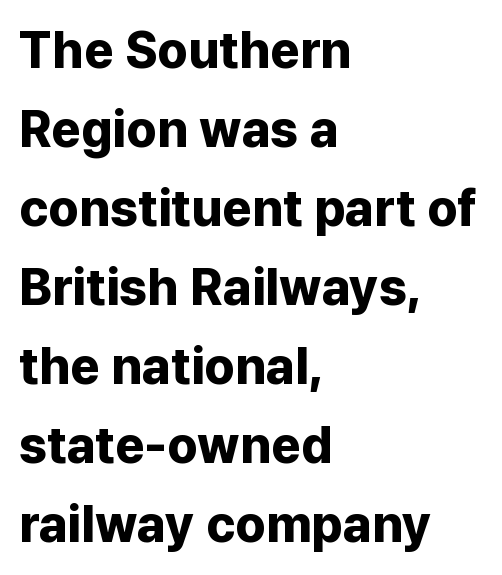
{"serif": "no", "italic": "no", "bold": "yes", "weight": "bold", "width": "normal", "stroke_contrast": "low", "x_height": "medium", "monospaced": "no", "underline": "no", "align": "left", "line_spacing": "normal", "line_spacing_ratio": 1.55, "letter_spacing": "normal", "letter_spacing_em": 0.0, "glyph_px": 51}
